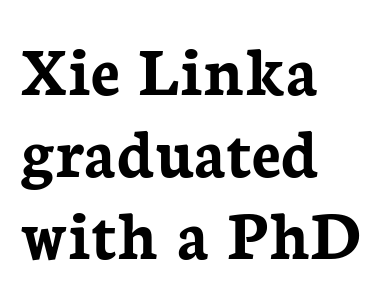
The image shows 72 px semibold serif type, upright; set left-aligned, tight line spacing (1.14x), normal letter spacing, not underlined; low stroke contrast and a medium x-height.
